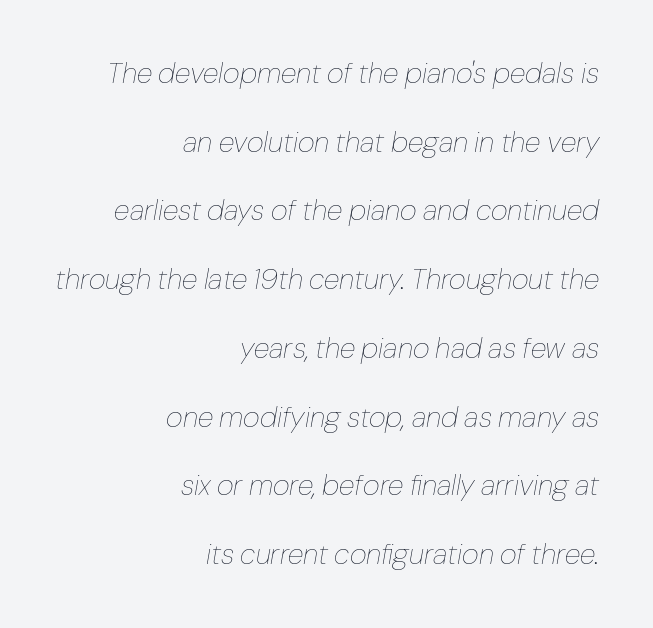
{"italic": "yes", "lean": "right", "slant_degrees": 10, "bold": "no", "weight": "thin", "width": "normal", "stroke_contrast": "low", "x_height": "medium", "monospaced": "no", "underline": "no", "align": "right", "line_spacing": "loose", "line_spacing_ratio": 2.37, "letter_spacing": "normal", "letter_spacing_em": 0.0, "glyph_px": 29}
